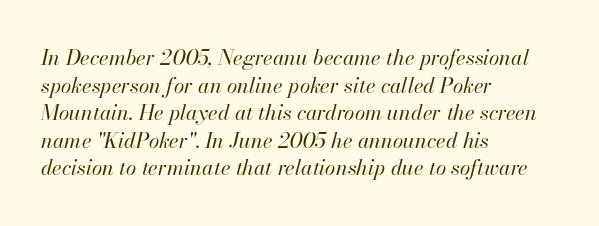
{"italic": "yes", "lean": "right", "slant_degrees": 13, "bold": "no", "underline": "no", "align": "left", "line_spacing": "normal", "line_spacing_ratio": 1.31, "letter_spacing": "normal", "letter_spacing_em": 0.0, "glyph_px": 21}
